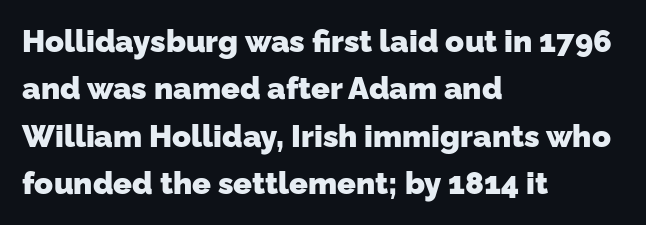
This sample uses plain, unmodified letter spacing. Classification — sans serif. The passage shown is typed in a proportional face where columns would drift. Caption: multi-line text, flush left, ragged right. The passage shown is not underscored anywhere. Is the type bold? Yes — the strokes are clearly thick and heavy.
